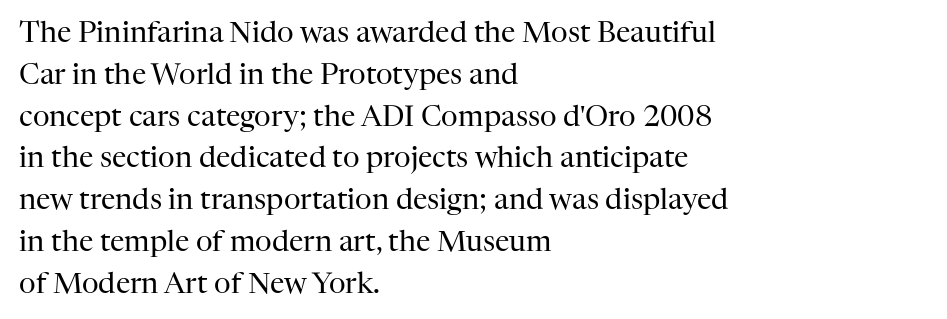
{"serif": "yes", "italic": "no", "bold": "no", "weight": "regular", "width": "normal", "stroke_contrast": "high", "x_height": "medium", "monospaced": "no", "underline": "no", "align": "left", "line_spacing": "normal", "line_spacing_ratio": 1.44, "letter_spacing": "normal", "letter_spacing_em": 0.0, "glyph_px": 29}
